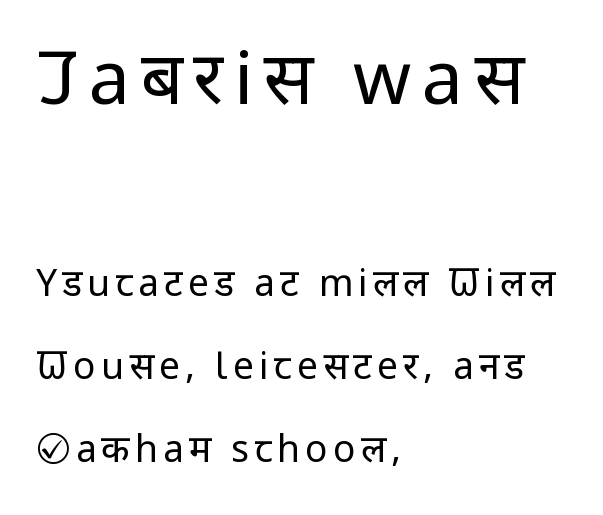
Each letter keeps its own natural width here, so spacing adapts to shape. Upright lettering throughout. Top chunk: large. Bottom chunk: small. The gap between lines stays unmarked.
